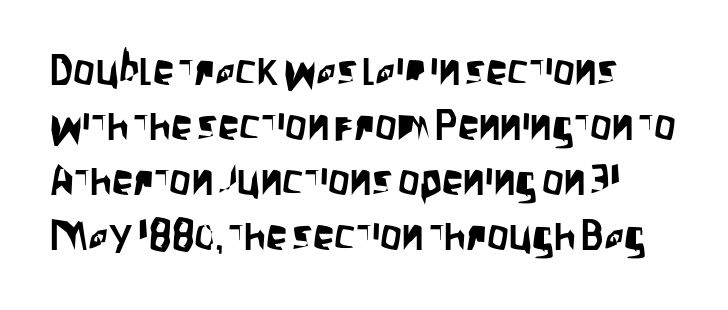
The image shows 43 px condensed sans-serif type, upright; set normal line spacing (1.28x), normal letter spacing, not underlined; low stroke contrast and a large x-height.
